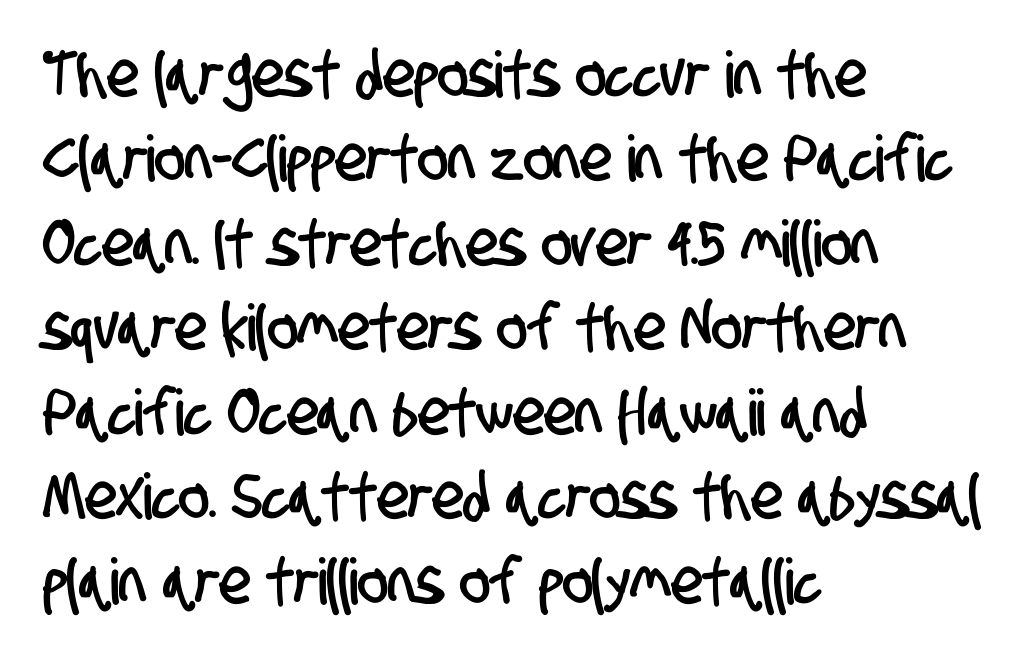
{"serif": "no", "width": "condensed", "stroke_contrast": "low", "x_height": "large", "monospaced": "no", "underline": "no", "align": "left", "line_spacing": "normal", "line_spacing_ratio": 1.32, "letter_spacing": "normal", "letter_spacing_em": 0.0, "glyph_px": 64}
